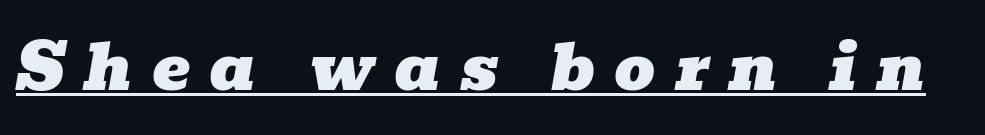
The image shows 64 px wide serif type, italic (leaning right); set unusually wide letter spacing (+0.3 em), underlined; low stroke contrast and a medium x-height.
